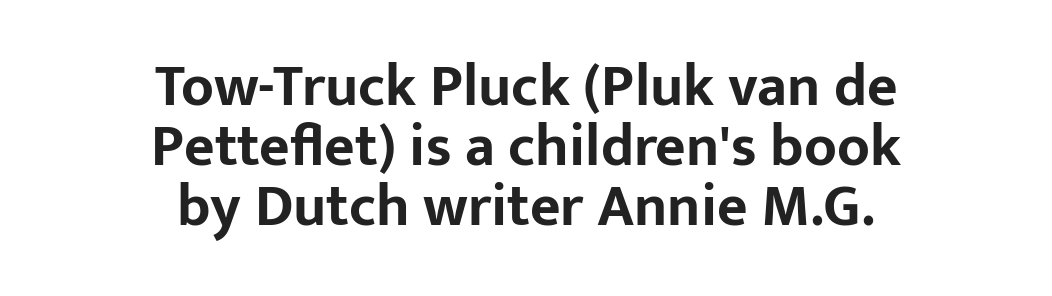
This is sans-serif lettering, the kind often seen on screens and signage. The letters advance in unequal steps, a hallmark of proportional type. Cramped leading. Summary of weight: heavy, a full bold. The line texture is even and compact thanks to regular tracking. Anything drawn beneath the words? Only blank space.
